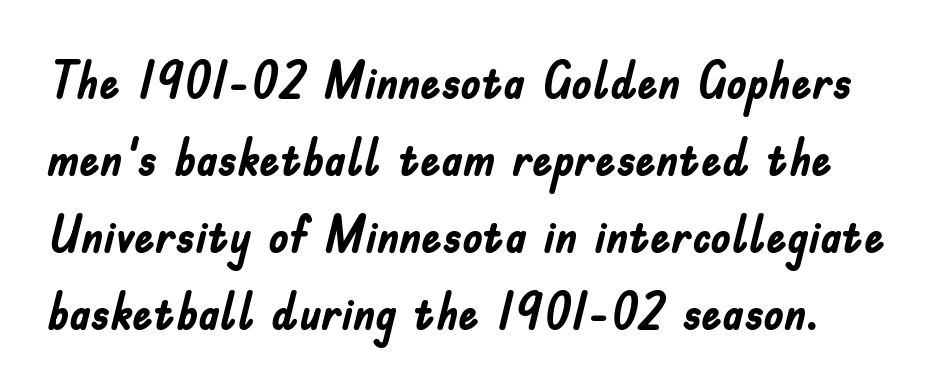
Q: Is the text bold? A: Yes.
Q: Is the text italic (slanted)? A: Yes.
Q: Is the typeface a serif or a sans-serif typeface? A: Sans-serif.
Q: Is the text underlined? A: No.
Q: Is the spacing between letters normal or unusually wide? A: Normal.
Q: Is the spacing between lines tight, normal or loose? A: Normal.
Q: Width (condensed, normal, or wide)? A: Condensed.
Q: Stroke contrast? A: Low.
Q: x-height? A: Small.
Q: Monospaced? A: No.
